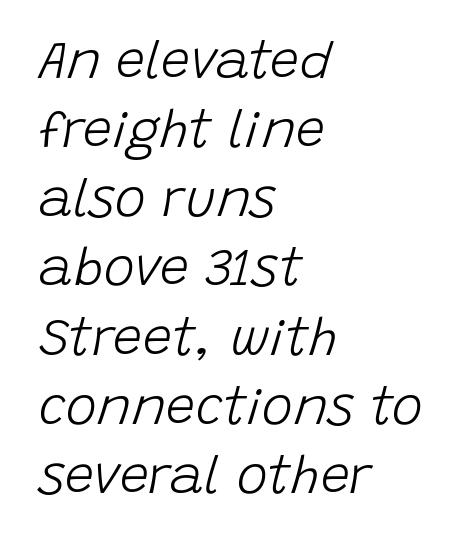
{"italic": "yes", "lean": "right", "slant_degrees": 15, "bold": "no", "weight": "light", "width": "normal", "stroke_contrast": "low", "x_height": "large", "monospaced": "no", "underline": "no", "align": "left", "line_spacing": "normal", "line_spacing_ratio": 1.33, "letter_spacing": "normal", "letter_spacing_em": 0.0, "glyph_px": 52}
